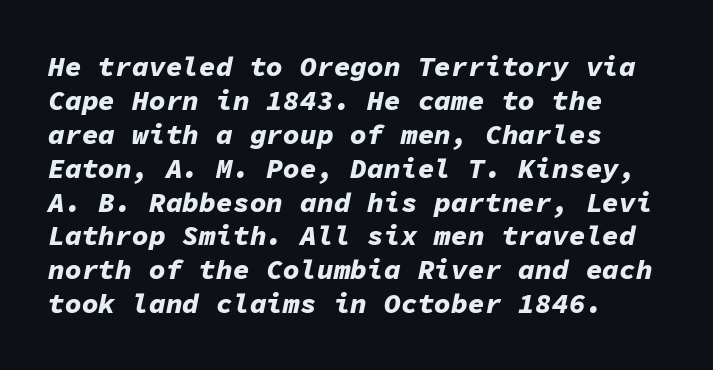
{"italic": "yes", "lean": "right", "slant_degrees": 11, "bold": "yes", "weight": "bold", "width": "normal", "stroke_contrast": "low", "x_height": "medium", "monospaced": "yes", "underline": "no", "align": "left", "line_spacing_ratio": 1.21, "letter_spacing": "normal", "letter_spacing_em": 0.0, "glyph_px": 28}
